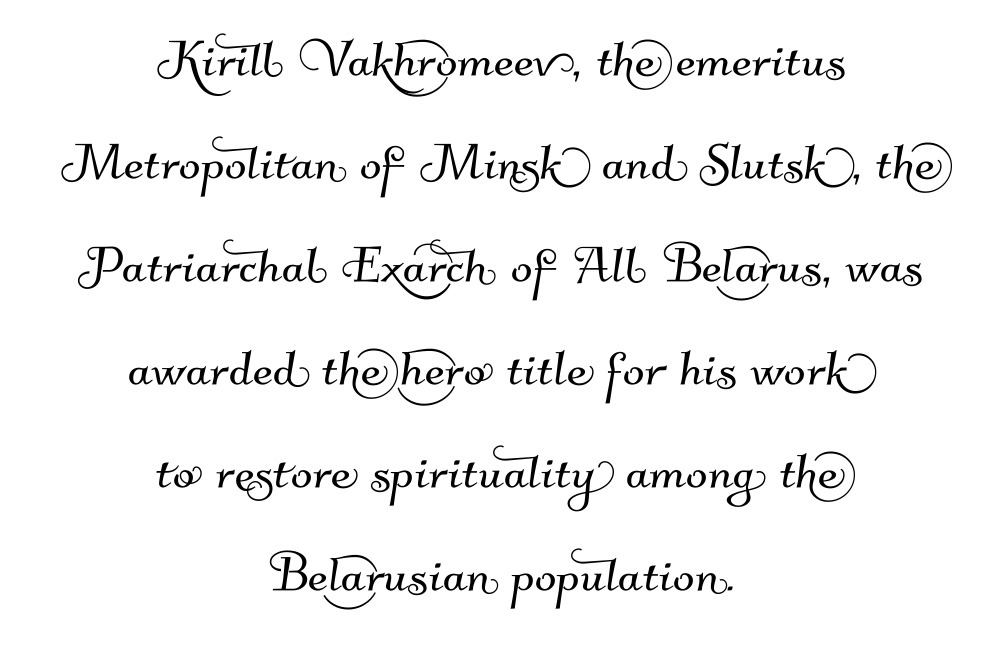
Typeset on center — no edge is straight. Reading down the column, the eye jumps a familiar distance to each next line. Does extra space separate the letters? No, they use regular spacing. You could not count columns in this text — the font is proportionally spaced. Grotesque or geometric, the face here clearly has no serifs.
